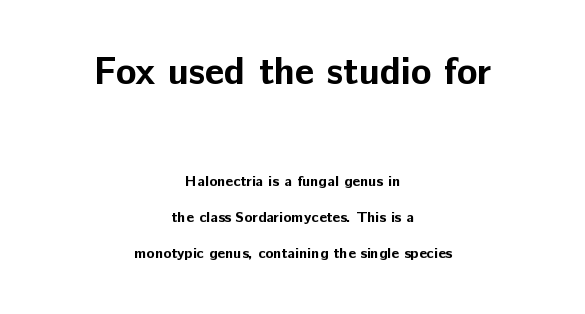
{"serif": "no", "italic": "no", "bold": "yes", "weight": "bold", "width": "normal", "stroke_contrast": "low", "x_height": "medium", "monospaced": "no", "underline": "no", "align": "center", "line_spacing": "loose", "line_spacing_ratio": 2.39, "letter_spacing": "normal", "letter_spacing_em": 0.0, "larger_block": "first", "size_ratio": 2.53, "glyph_px": 38}
